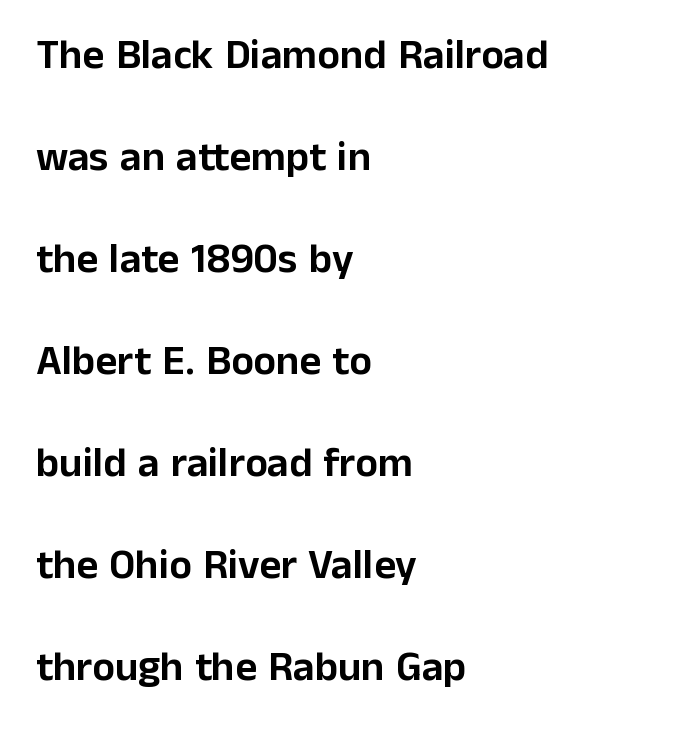
The image shows 42 px sans-serif type, upright; set left-aligned, loose line spacing (2.43x), normal letter spacing, not underlined; low stroke contrast and a medium x-height.
